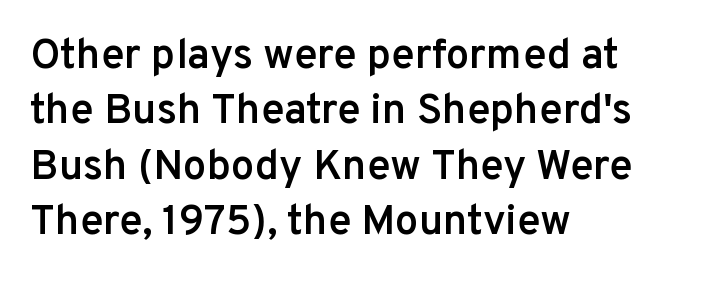
Q: Is the text bold? A: Semi-bold.
Q: Is the text italic (slanted)? A: No, it is upright.
Q: Is the typeface a serif or a sans-serif typeface? A: Sans-serif.
Q: Is the text underlined? A: No.
Q: How is the paragraph aligned? A: Left-aligned.
Q: Is the spacing between letters normal or unusually wide? A: Normal.
Q: Is the spacing between lines tight, normal or loose? A: Normal.
Q: Width (condensed, normal, or wide)? A: Normal.
Q: Stroke contrast? A: Low.
Q: x-height? A: Medium.
Q: Monospaced? A: No.
